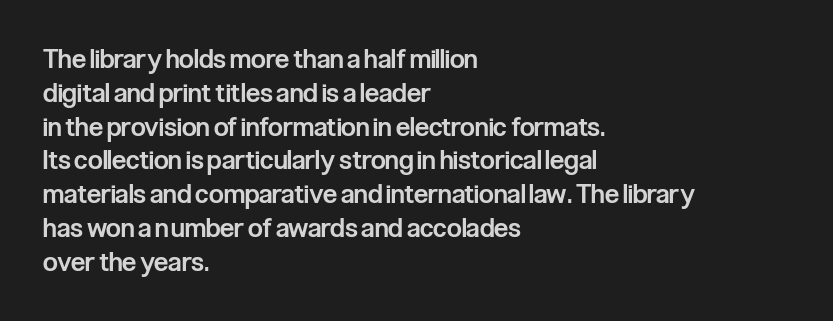
Look at the tracking — it's just the regular setting, nothing added. Line starts are locked; line ends wander. No word sits above an underline. The sample has been set in demibold, a notch under bold.
